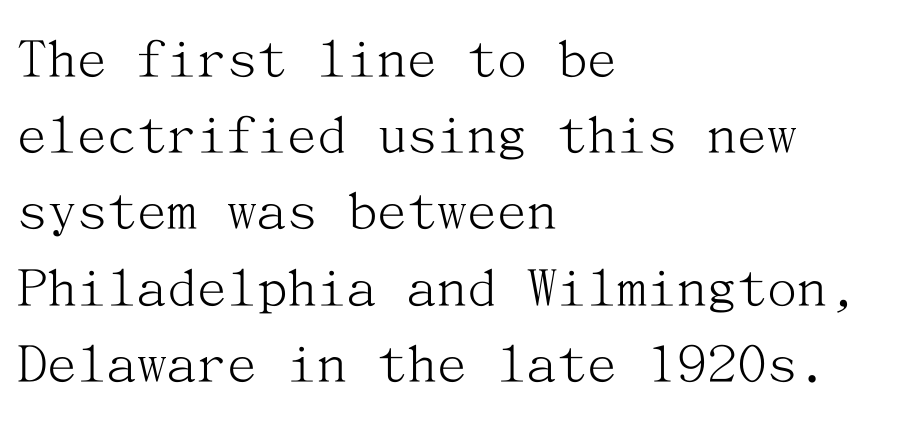
The image shows 60 px light serif type, upright; set left-aligned, normal line spacing (1.27x), normal letter spacing, not underlined; medium stroke contrast and a medium x-height.
